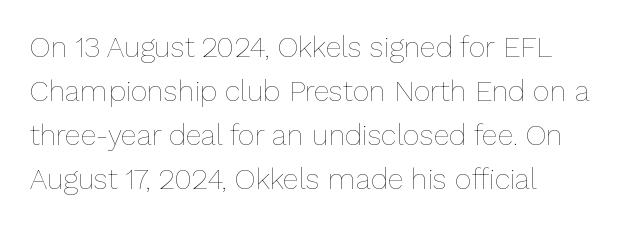
The rendering uses a moderate line-height, typical for paragraphs. In terms of letterspacing, this is plain default setting. Nothing heavy about these letters — not bold at all. Casual observation: everything's shoved over to the left. The specimen omits any rule beneath the text block's lines. The axis of the letterforms is exactly vertical.
